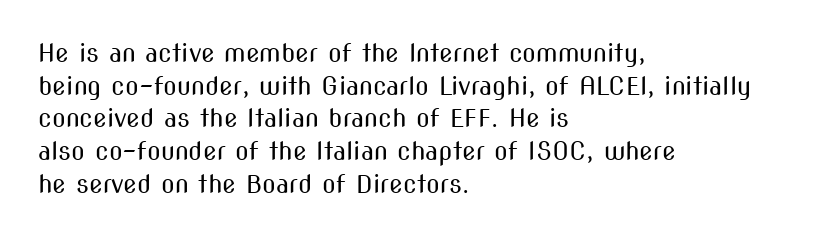
Q: Is the text bold? A: No.
Q: Is the text italic (slanted)? A: No, it is upright.
Q: Is the text underlined? A: No.
Q: How is the paragraph aligned? A: Left-aligned.
Q: Is the spacing between letters normal or unusually wide? A: Normal.
Q: Is the spacing between lines tight, normal or loose? A: Normal.
